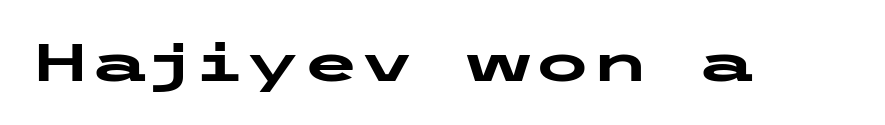
{"serif": "no", "italic": "no", "bold": "yes", "weight": "heavy", "width": "wide", "stroke_contrast": "low", "x_height": "medium", "underline": "no", "letter_spacing": "normal", "letter_spacing_em": 0.0, "glyph_px": 53}
